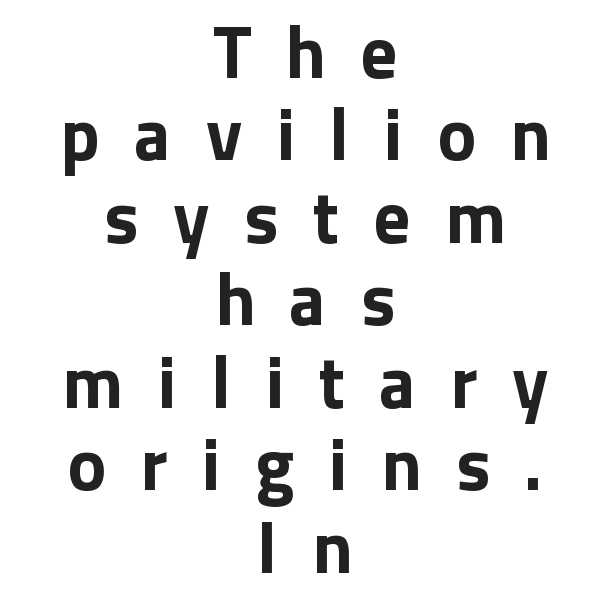
{"serif": "no", "italic": "no", "bold": "yes", "weight": "bold", "width": "normal", "stroke_contrast": "low", "x_height": "medium", "monospaced": "no", "underline": "no", "align": "center", "line_spacing": "tight", "line_spacing_ratio": 1.13, "letter_spacing": "wide", "letter_spacing_em": 0.47, "glyph_px": 73}
